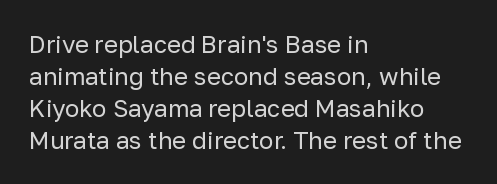
Q: Is the text bold? A: No.
Q: Is the text italic (slanted)? A: No, it is upright.
Q: Is the text underlined? A: No.
Q: How is the paragraph aligned? A: Left-aligned.
Q: Is the spacing between letters normal or unusually wide? A: Normal.
Q: Is the spacing between lines tight, normal or loose? A: Normal.
